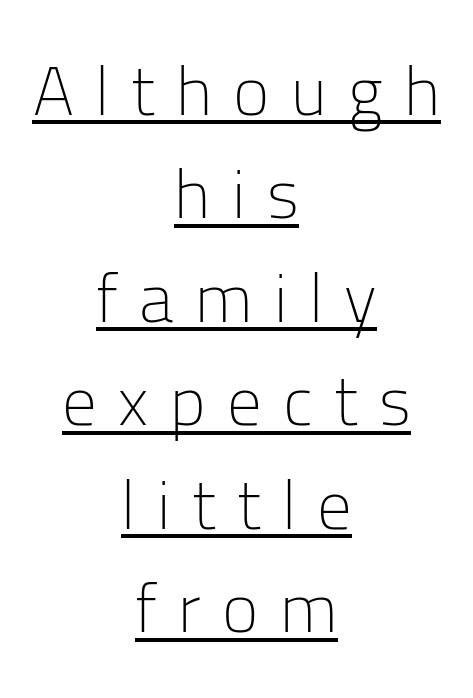
The image shows 69 px light sans-serif type, upright; set centered, normal line spacing (1.5x), unusually wide letter spacing (+0.31 em), underlined; low stroke contrast and a medium x-height.
